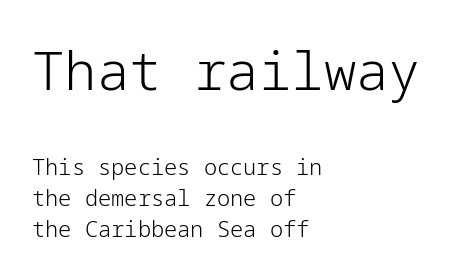
Q: Is the text bold? A: No.
Q: Is the text italic (slanted)? A: No, it is upright.
Q: Is the typeface a serif or a sans-serif typeface? A: Sans-serif.
Q: Is the text underlined? A: No.
Q: How is the paragraph aligned? A: Left-aligned.
Q: Is the spacing between letters normal or unusually wide? A: Normal.
Q: Is the spacing between lines tight, normal or loose? A: Normal.
Q: Which block of text is set in a larger size, the first (top) or the second (bottom)? A: The first (top) one.
Q: Width (condensed, normal, or wide)? A: Normal.
Q: Stroke contrast? A: Low.
Q: x-height? A: Medium.
